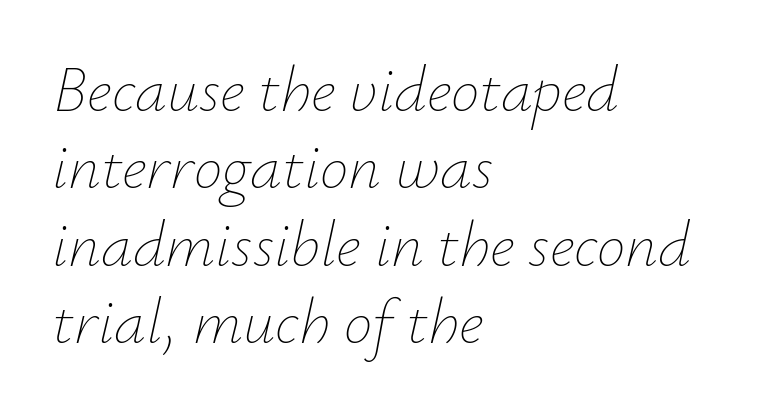
{"italic": "yes", "lean": "right", "slant_degrees": 12, "bold": "no", "weight": "thin", "width": "normal", "stroke_contrast": "low", "x_height": "small", "monospaced": "no", "underline": "no", "align": "left", "line_spacing_ratio": 1.21, "letter_spacing": "normal", "letter_spacing_em": 0.0, "glyph_px": 64}
